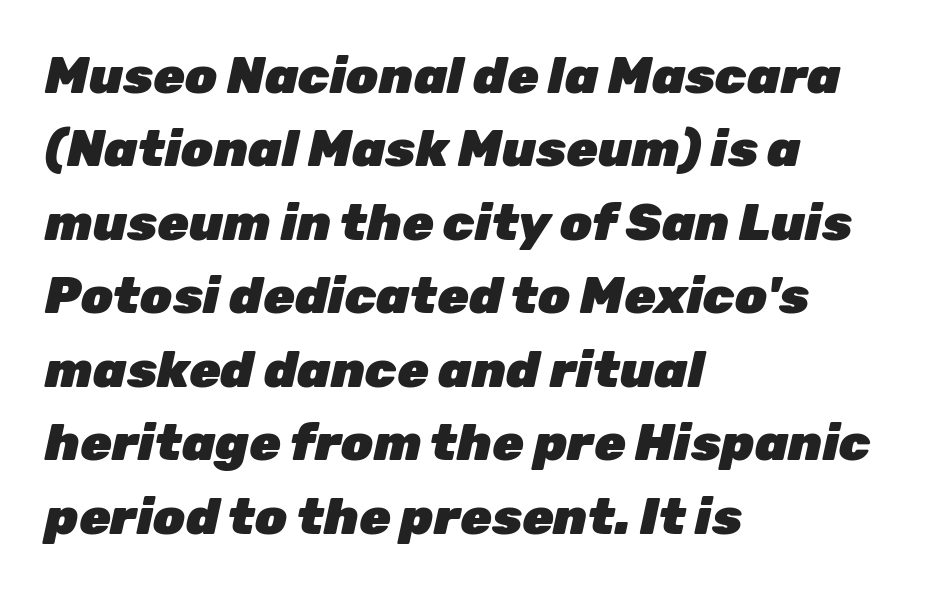
{"italic": "yes", "lean": "right", "slant_degrees": 12, "bold": "yes", "weight": "heavy", "width": "normal", "stroke_contrast": "low", "x_height": "medium", "monospaced": "no", "underline": "no", "align": "left", "line_spacing": "normal", "line_spacing_ratio": 1.44, "letter_spacing": "normal", "letter_spacing_em": 0.0, "glyph_px": 51}
